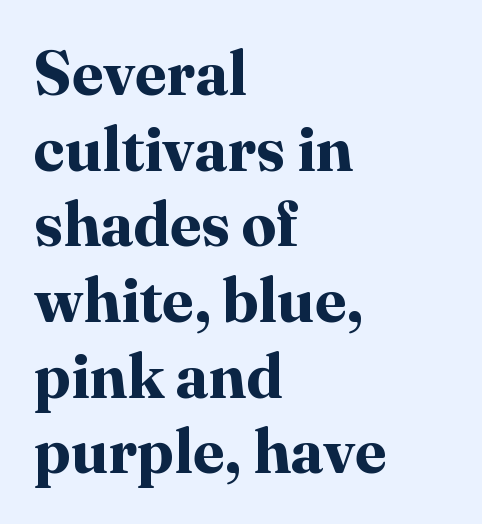
{"serif": "yes", "italic": "no", "bold": "yes", "weight": "bold", "width": "normal", "stroke_contrast": "high", "x_height": "medium", "monospaced": "no", "underline": "no", "align": "left", "line_spacing_ratio": 1.22, "letter_spacing": "normal", "letter_spacing_em": 0.0, "glyph_px": 62}
